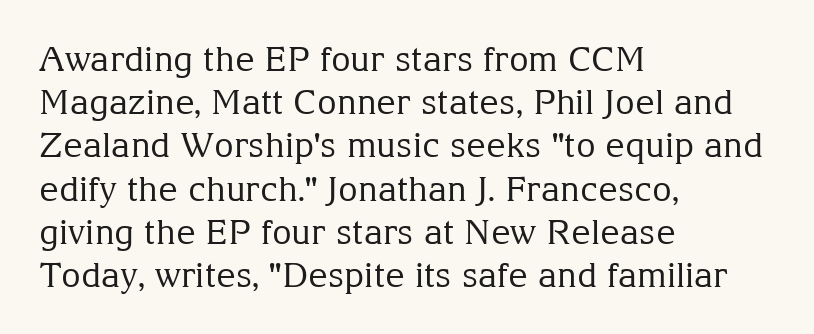
The image shows 34 px regular-weight serif type, upright; set left-aligned, normal line spacing (1.27x), normal letter spacing, not underlined; medium stroke contrast and a medium x-height.
